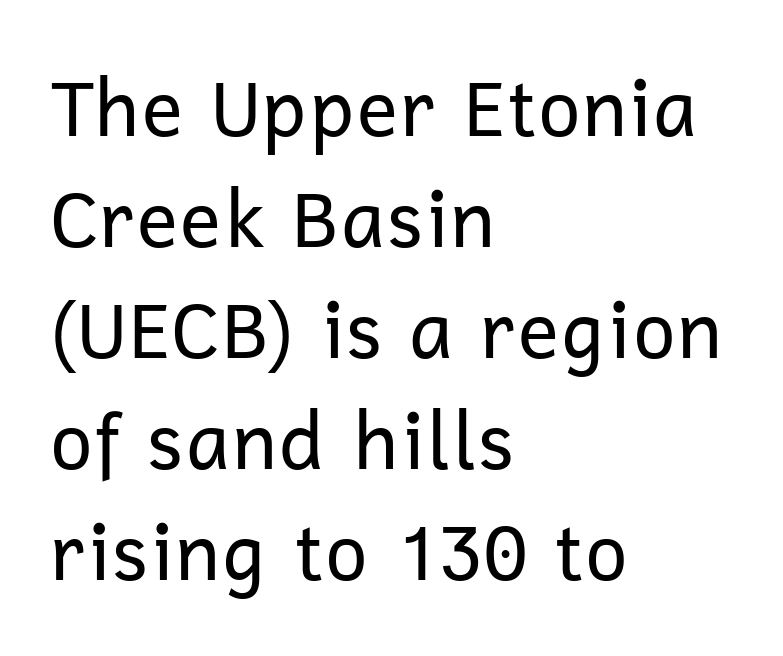
The image shows 77 px regular-weight sans-serif type, upright; set left-aligned, normal line spacing (1.44x), normal letter spacing, not underlined; low stroke contrast and a medium x-height.
